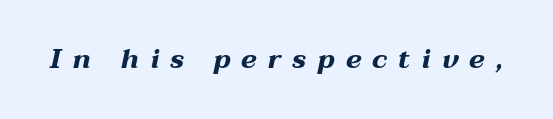
{"italic": "yes", "lean": "right", "slant_degrees": 12, "bold": "yes", "underline": "no", "letter_spacing": "wide", "letter_spacing_em": 0.41, "glyph_px": 27}
